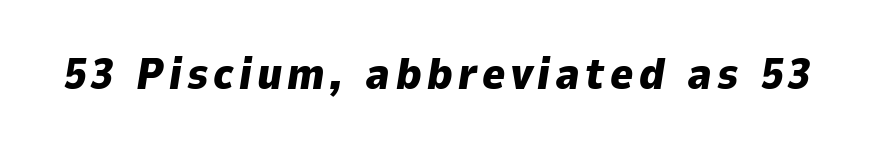
The image shows 44 px heavy type, italic (leaning right); set not underlined; low stroke contrast and a medium x-height.
